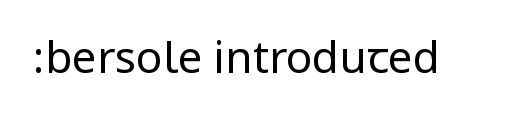
{"serif": "no", "italic": "no", "bold": "no", "weight": "regular", "width": "condensed", "stroke_contrast": "low", "underline": "no", "letter_spacing": "normal", "letter_spacing_em": 0.0, "glyph_px": 44}
